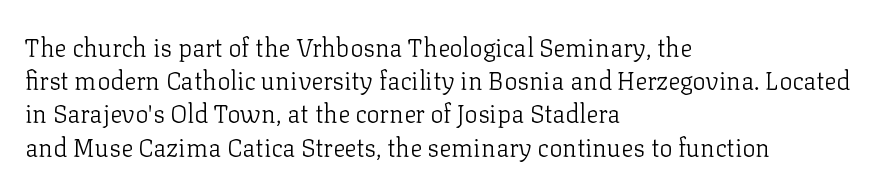
{"italic": "no", "bold": "no", "underline": "no", "align": "left", "line_spacing": "normal", "line_spacing_ratio": 1.33, "letter_spacing": "normal", "letter_spacing_em": 0.0, "glyph_px": 25}
